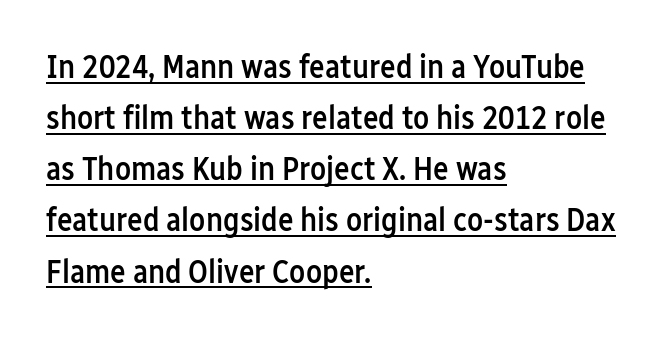
Q: Is the text bold? A: Semi-bold.
Q: Is the text italic (slanted)? A: No, it is upright.
Q: Is the typeface a serif or a sans-serif typeface? A: Sans-serif.
Q: Is the text underlined? A: Yes.
Q: How is the paragraph aligned? A: Left-aligned.
Q: Is the spacing between letters normal or unusually wide? A: Normal.
Q: Is the spacing between lines tight, normal or loose? A: Normal.
Q: Width (condensed, normal, or wide)? A: Condensed.
Q: Stroke contrast? A: Low.
Q: x-height? A: Medium.
Q: Monospaced? A: No.
